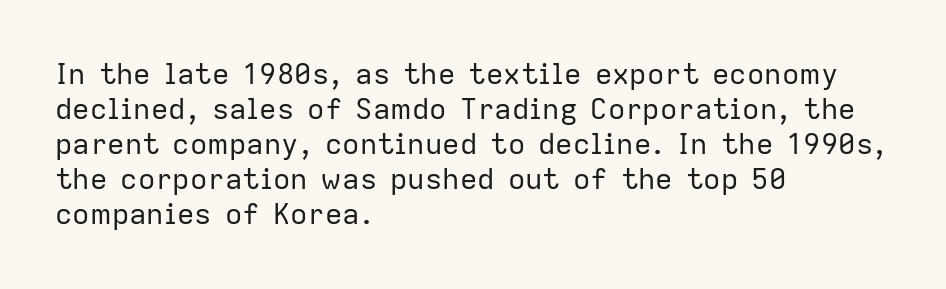
The image shows 29 px regular-weight sans-serif type, upright; set left-aligned, line spacing 1.21x, normal letter spacing, not underlined; low stroke contrast and a medium x-height.
